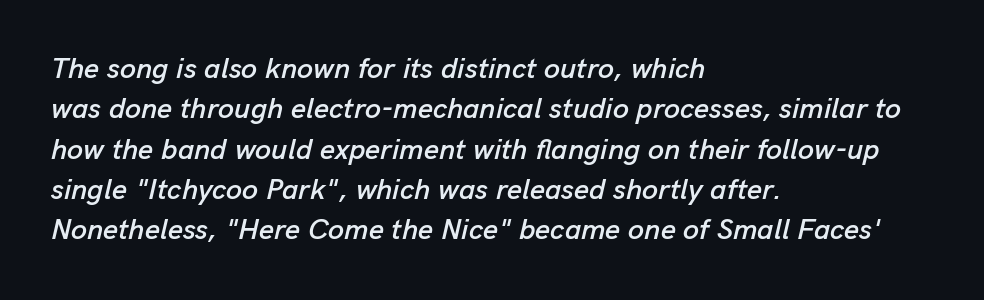
{"italic": "yes", "lean": "right", "slant_degrees": 13, "width": "normal", "stroke_contrast": "low", "x_height": "medium", "monospaced": "no", "underline": "no", "align": "left", "line_spacing": "normal", "line_spacing_ratio": 1.39, "letter_spacing": "normal", "letter_spacing_em": 0.0, "glyph_px": 29}
